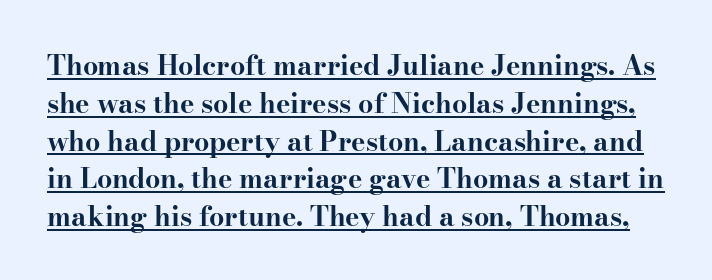
Q: Is the text bold? A: Yes.
Q: Is the text italic (slanted)? A: No, it is upright.
Q: Is the text underlined? A: Yes.
Q: Is the spacing between letters normal or unusually wide? A: Normal.
Q: Is the spacing between lines tight, normal or loose? A: Normal.
